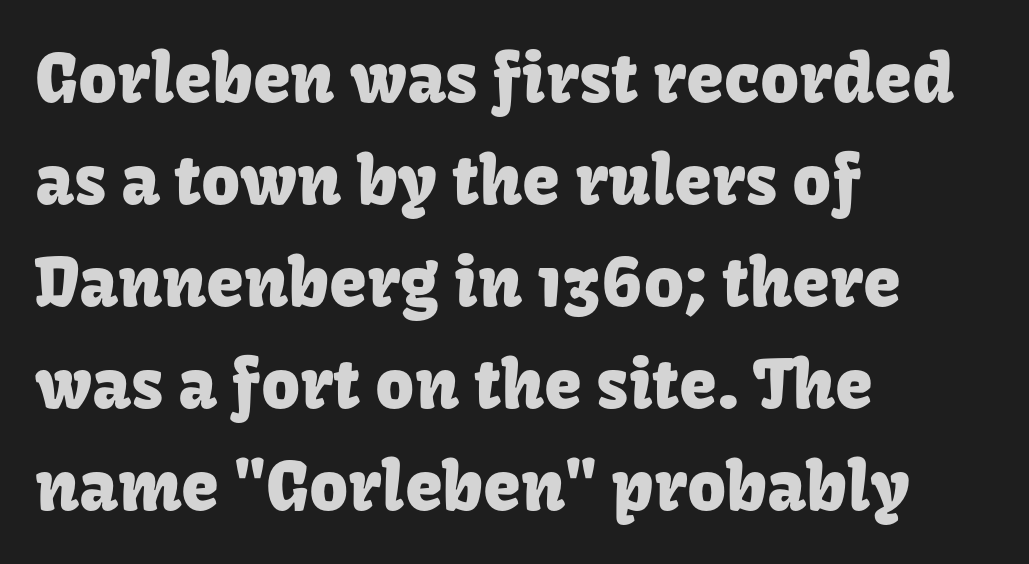
Regarding serifs, this sample does without them. A typesetter would call this leading conventional body-copy spacing. Typeset ragged right — the left edge is the straight one. Rule under the text: the space is simply empty.
